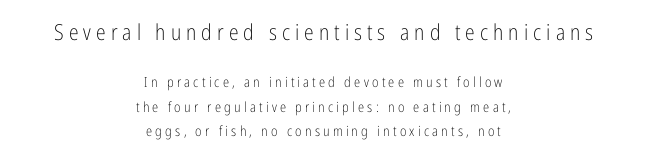
Q: Is the text bold? A: No.
Q: Is the text italic (slanted)? A: No, it is upright.
Q: Is the text underlined? A: No.
Q: How is the paragraph aligned? A: Centered.
Q: Is the spacing between letters normal or unusually wide? A: Unusually wide.
Q: Which block of text is set in a larger size, the first (top) or the second (bottom)? A: The first (top) one.
